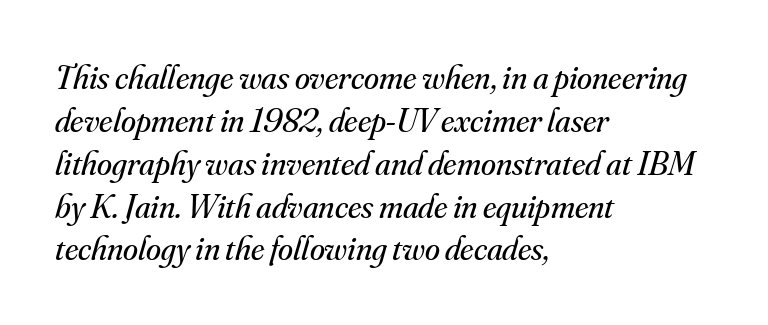
Q: Is the text bold? A: No.
Q: Is the text italic (slanted)? A: Yes, it leans right by about 16 degrees.
Q: Is the typeface a serif or a sans-serif typeface? A: Serif.
Q: Is the text underlined? A: No.
Q: How is the paragraph aligned? A: Left-aligned.
Q: Is the spacing between letters normal or unusually wide? A: Normal.
Q: Is the spacing between lines tight, normal or loose? A: Normal.
Q: Width (condensed, normal, or wide)? A: Normal.
Q: Stroke contrast? A: Medium.
Q: x-height? A: Small.
Q: Monospaced? A: No.
